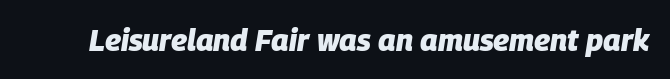
Q: Is the text bold? A: Yes.
Q: Is the text italic (slanted)? A: Yes, it leans right by about 9 degrees.
Q: Is the text underlined? A: No.
Q: Is the spacing between letters normal or unusually wide? A: Normal.
Q: Width (condensed, normal, or wide)? A: Normal.
Q: Stroke contrast? A: Low.
Q: x-height? A: Large.
Q: Monospaced? A: No.
